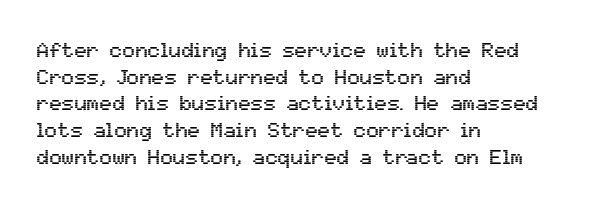
{"italic": "no", "underline": "no", "align": "left", "line_spacing": "normal", "line_spacing_ratio": 1.27, "letter_spacing": "normal", "letter_spacing_em": 0.0, "glyph_px": 21}
